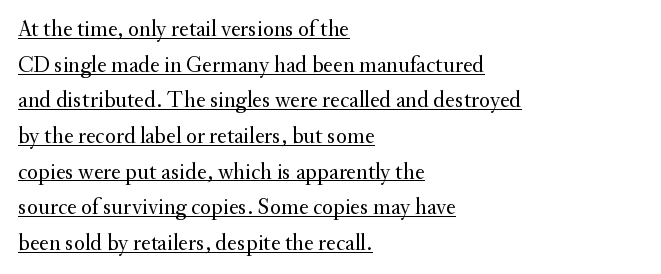
Q: Is the text bold? A: No.
Q: Is the text italic (slanted)? A: No, it is upright.
Q: Is the text underlined? A: Yes.
Q: How is the paragraph aligned? A: Left-aligned.
Q: Is the spacing between letters normal or unusually wide? A: Normal.
Q: Is the spacing between lines tight, normal or loose? A: Normal.
